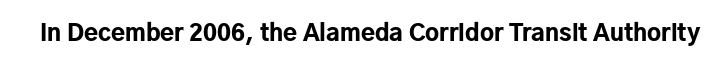
Q: Is the text bold? A: Yes.
Q: Is the text italic (slanted)? A: No, it is upright.
Q: Is the text underlined? A: No.
Q: Is the spacing between letters normal or unusually wide? A: Normal.
